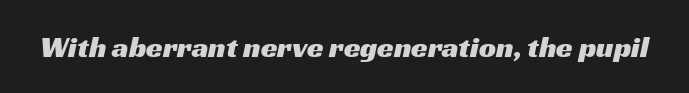
{"serif": "no", "width": "wide", "stroke_contrast": "medium", "x_height": "medium", "monospaced": "no", "underline": "no", "letter_spacing": "normal", "letter_spacing_em": 0.0, "glyph_px": 30}
